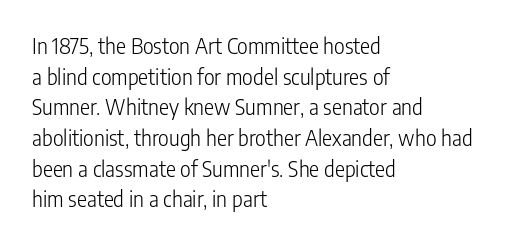
The strip under each line holds only bare page. The lines in this sample share a left origin and differ only in where they stop. The block of text has a typical density, with ordinary space between rows. A typesetter would call this zero additional tracking. Each stroke keeps to a modest, everyday thickness or less. Style check: upright.
